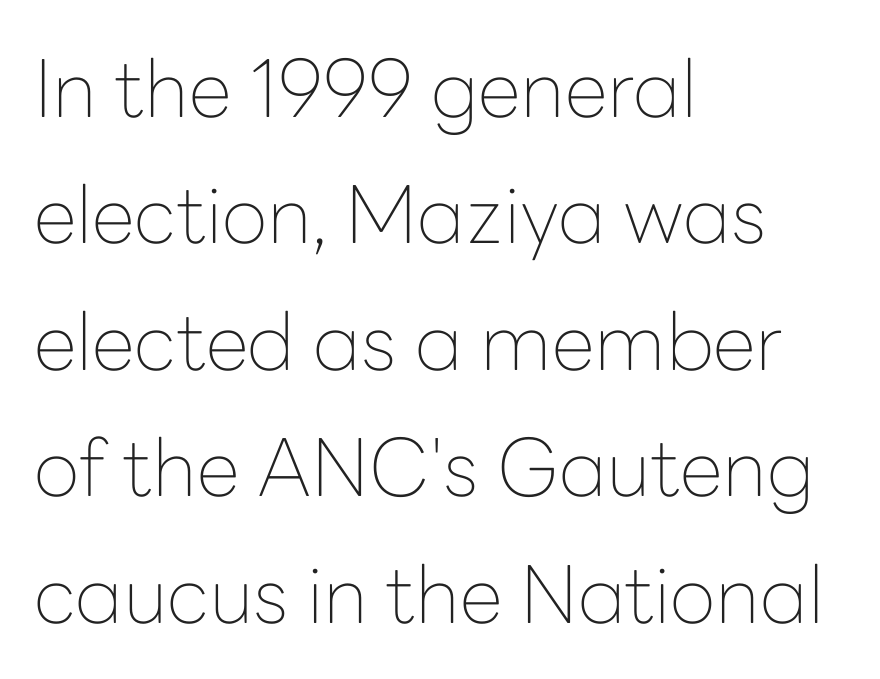
The image shows 79 px thin sans-serif type, upright; set left-aligned, normal line spacing (1.6x), normal letter spacing, not underlined; low stroke contrast and a medium x-height.
